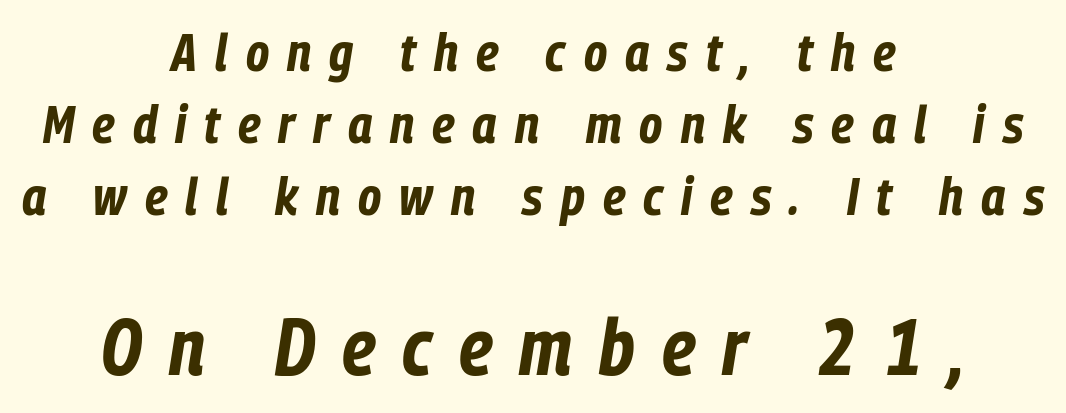
Honestly, there is no underline to notice here at all. This sample has the flowing, uneven cadence of proportional lettering. The whole block is typeset with a tilt. The letters are spread apart with noticeably loose tracking. The following chunk of copy outweighs the initial chunk in type size. Layout note: lines centered.
